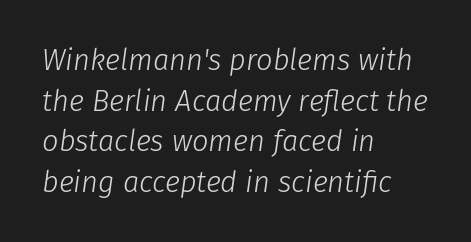
Standard letterfit; no display-style spreading of the glyphs. This rendering features lettering with no underline. Each letter keeps its own natural width here, so spacing adapts to shape. The font sits on the lighter half of the weight spectrum, regular included. Tall strokes in this sample are angled rather than plumb.
